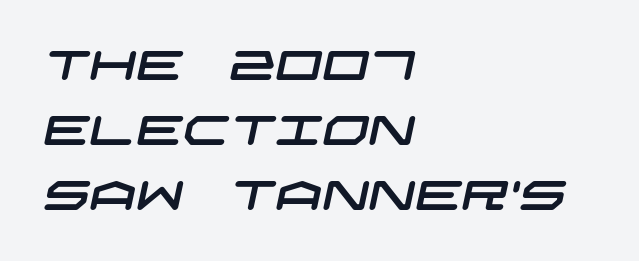
The image shows 41 px wide sans-serif type; set left-aligned, normal line spacing (1.59x), normal letter spacing, not underlined; low stroke contrast and a large x-height.
